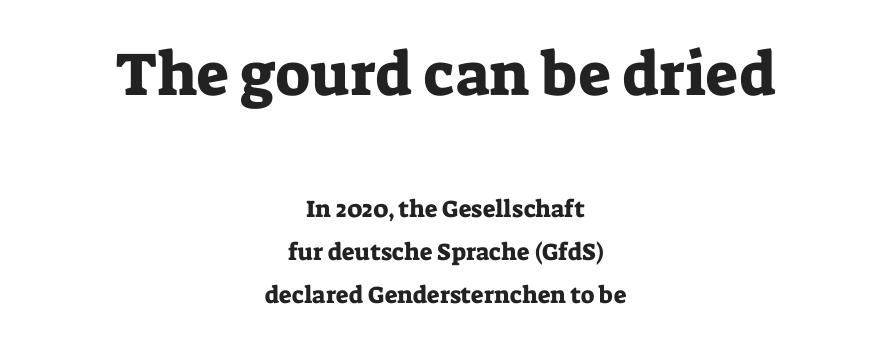
The image shows 61 px serif type, upright; set centered, line spacing 1.8x, normal letter spacing, not underlined; the first (top) block is 2.54x larger; low stroke contrast and a medium x-height.
